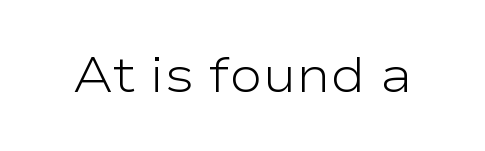
The image shows 50 px light, wide sans-serif type, upright; set normal letter spacing, not underlined; low stroke contrast and a medium x-height.
